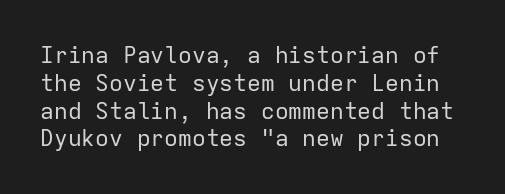
Q: Is the text bold? A: No.
Q: Is the text italic (slanted)? A: No, it is upright.
Q: Is the text underlined? A: No.
Q: Is the spacing between letters normal or unusually wide? A: Normal.
